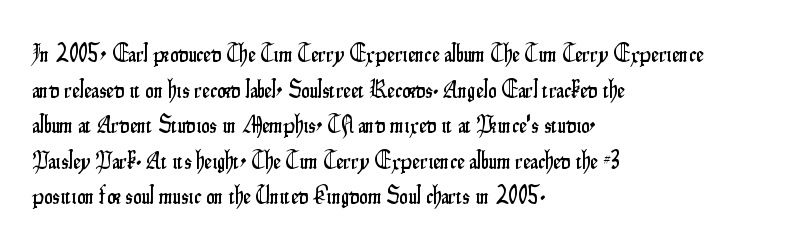
The lettering holds an erect, upright posture throughout. Inter-character spacing is left at the font's built-in metrics. The glyphs are unaccompanied by any horizontal stroke below them. Horizontal alignment here is leftward, the default for most running prose. Is there much room between lines? A standard amount, neither cramped nor airy.
